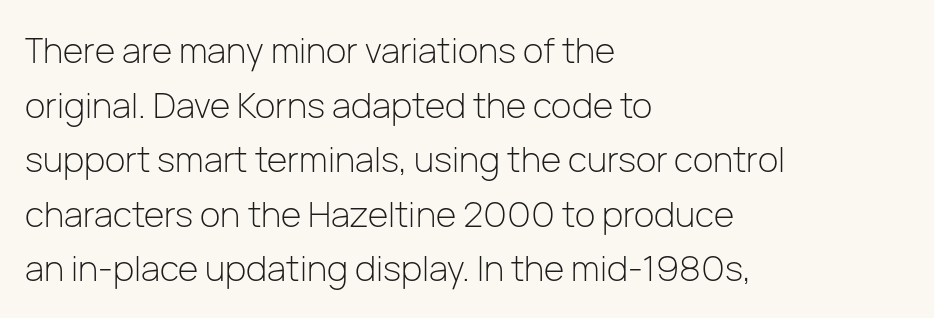
{"serif": "no", "italic": "no", "bold": "no", "weight": "light", "width": "normal", "stroke_contrast": "low", "x_height": "medium", "monospaced": "no", "underline": "no", "align": "left", "line_spacing": "normal", "line_spacing_ratio": 1.56, "letter_spacing": "normal", "letter_spacing_em": 0.0, "glyph_px": 35}
